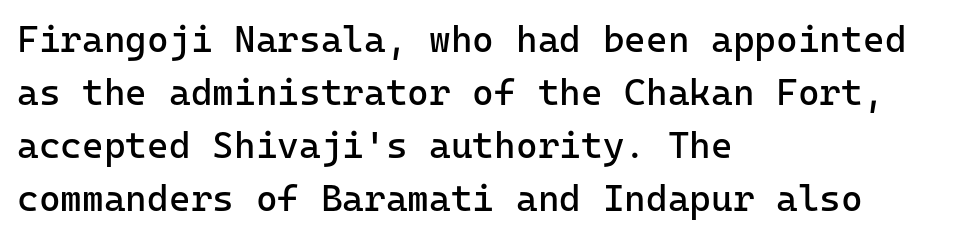
The image shows 37 px regular-weight sans-serif type, upright, monospaced; set left-aligned, normal line spacing (1.43x), normal letter spacing, not underlined; low stroke contrast and a medium x-height.
